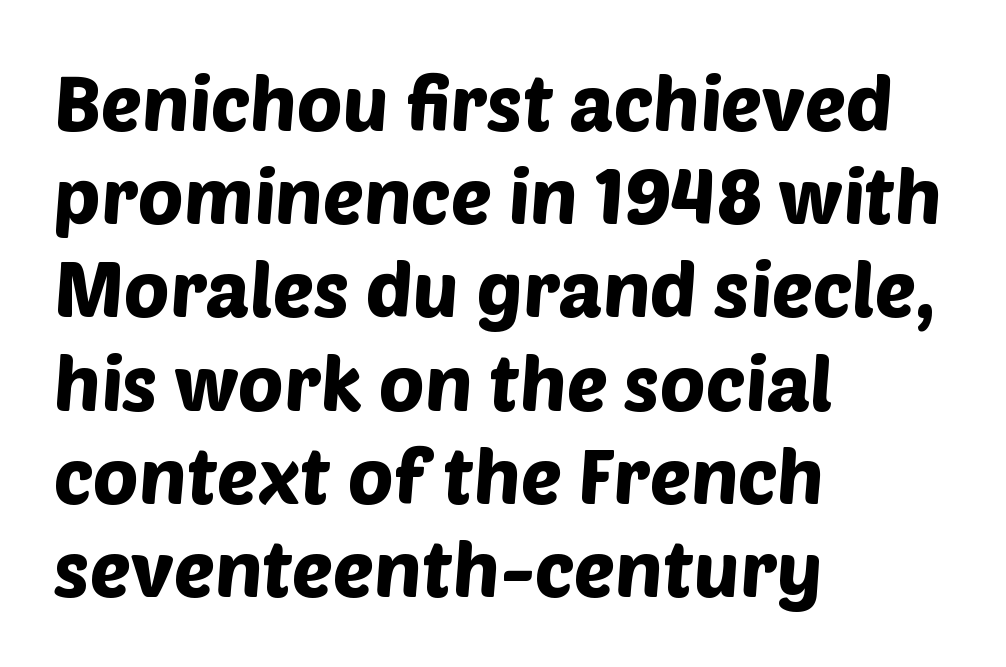
The image shows 77 px sans-serif type; set left-aligned, line spacing 1.21x, normal letter spacing, not underlined; low stroke contrast and a large x-height.
